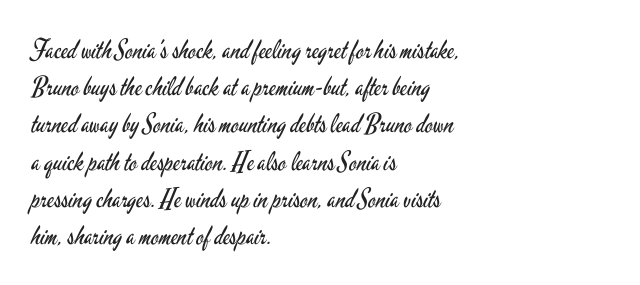
The image shows 26 px text type; set left-aligned, normal line spacing (1.43x), normal letter spacing, not underlined.
